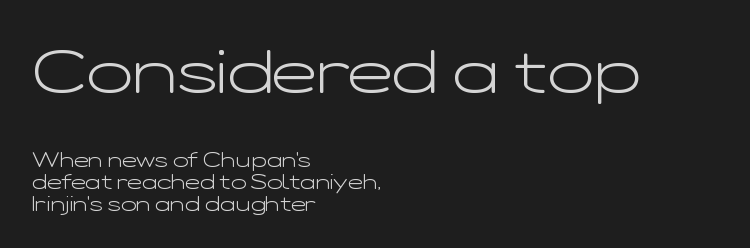
The image shows 61 px light, wide sans-serif type, upright; set left-aligned, tight line spacing (1.09x), normal letter spacing, not underlined; the first (top) block is 3.05x larger; low stroke contrast and a medium x-height.
